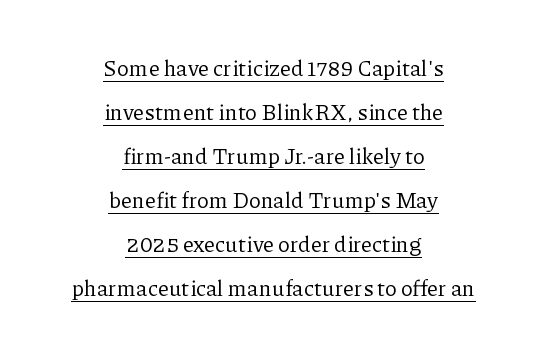
{"italic": "no", "bold": "no", "underline": "yes", "align": "center", "line_spacing": "loose", "line_spacing_ratio": 2.0, "letter_spacing": "normal", "letter_spacing_em": 0.0, "glyph_px": 22}
